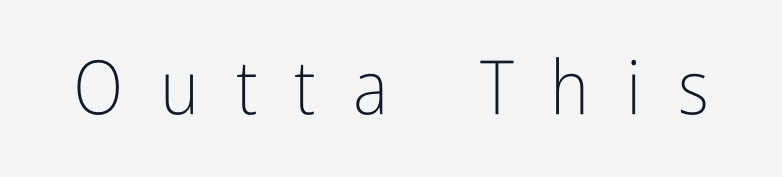
Q: Is the text bold? A: No.
Q: Is the text italic (slanted)? A: No, it is upright.
Q: Is the typeface a serif or a sans-serif typeface? A: Sans-serif.
Q: Is the text underlined? A: No.
Q: Is the spacing between letters normal or unusually wide? A: Unusually wide.
Q: Width (condensed, normal, or wide)? A: Condensed.
Q: Stroke contrast? A: Low.
Q: x-height? A: Medium.
Q: Monospaced? A: No.
